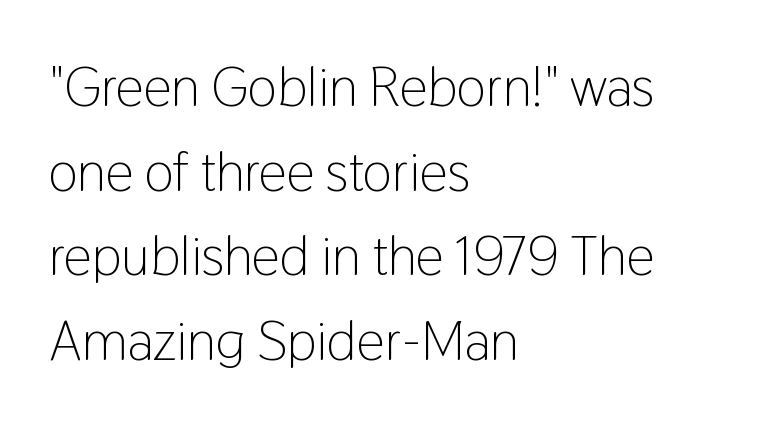
The image shows 56 px light, condensed sans-serif type, upright; set left-aligned, normal line spacing (1.51x), normal letter spacing, not underlined; low stroke contrast and a medium x-height.
